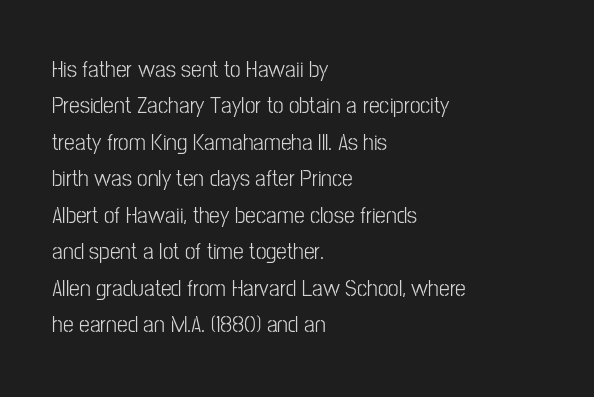
The foot of each line stays bare and open. These lines stack with their left ends in a neat column. Italic: no, the glyphs are upright roman. These lines sit exactly where default settings would place them.
